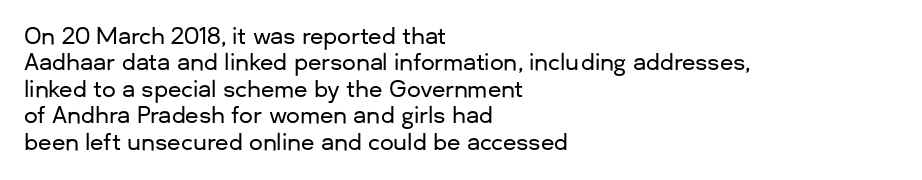
{"italic": "no", "underline": "no", "align": "left", "line_spacing_ratio": 1.2, "letter_spacing": "normal", "letter_spacing_em": 0.0, "glyph_px": 22}
